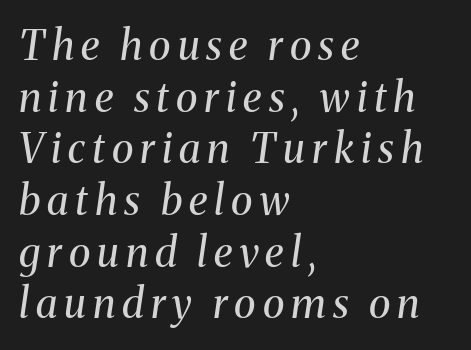
Every character sits at an angle, as italics do. Character widths vary here, with narrow letters taking less room than wide ones. These lines are set flush left with a ragged right edge. Vertical spacing — default. A light-to-regular cut is what we see here. Each letter's strokes conclude with small projecting serifs.
